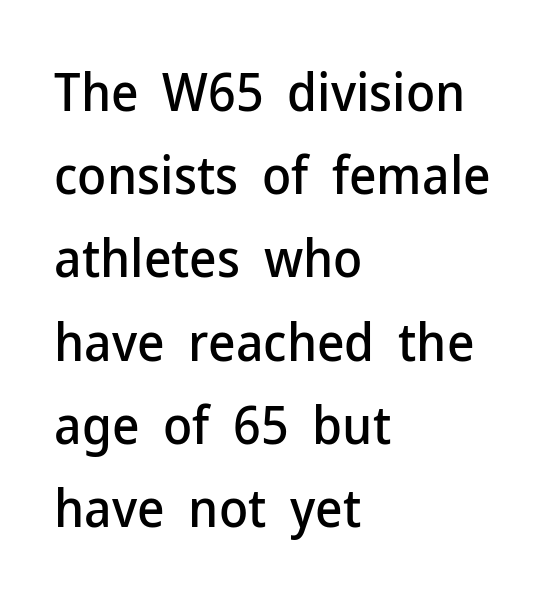
Q: Is the text italic (slanted)? A: No, it is upright.
Q: Is the typeface a serif or a sans-serif typeface? A: Sans-serif.
Q: Is the text underlined? A: No.
Q: How is the paragraph aligned? A: Left-aligned.
Q: Is the spacing between letters normal or unusually wide? A: Normal.
Q: Is the spacing between lines tight, normal or loose? A: Normal.
Q: Width (condensed, normal, or wide)? A: Normal.
Q: Stroke contrast? A: Low.
Q: x-height? A: Medium.
Q: Monospaced? A: No.
